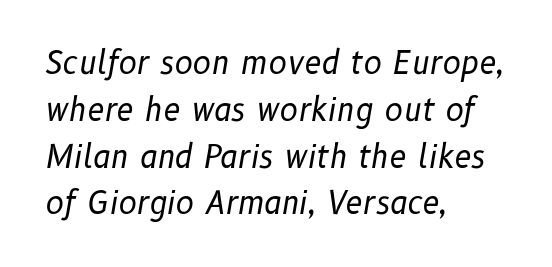
The image shows 31 px regular-weight type, italic (leaning right); set left-aligned, normal line spacing (1.51x), normal letter spacing, not underlined; low stroke contrast and a medium x-height.
